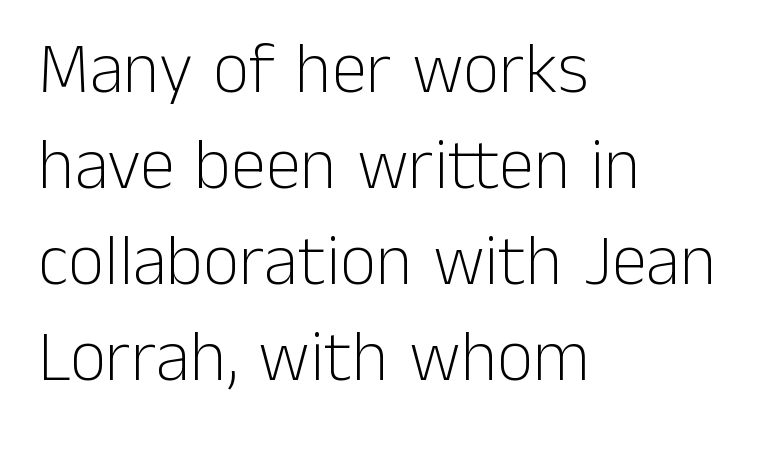
The image shows 71 px light sans-serif type, upright; set left-aligned, normal line spacing (1.35x), normal letter spacing, not underlined; low stroke contrast and a medium x-height.
